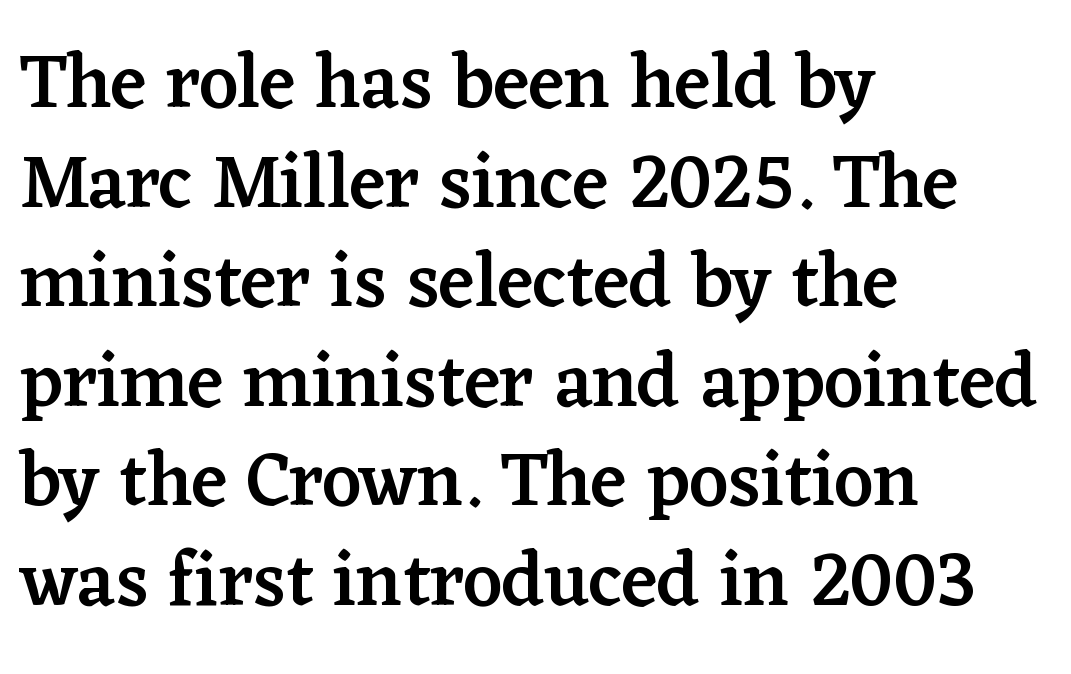
{"serif": "yes", "italic": "no", "bold": "semi", "weight": "semibold", "width": "normal", "stroke_contrast": "low", "x_height": "medium", "monospaced": "no", "underline": "no", "align": "left", "line_spacing": "normal", "line_spacing_ratio": 1.31, "letter_spacing": "normal", "letter_spacing_em": 0.0, "glyph_px": 76}
